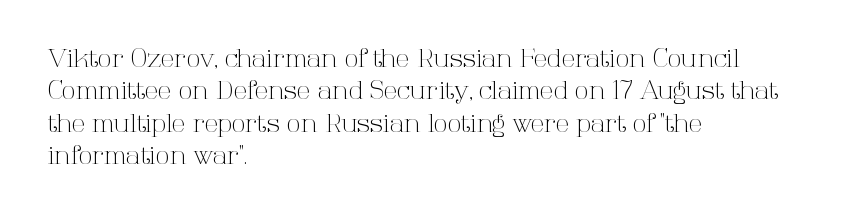
The words here are not underlined. Whoever set this chose a conventional vertical rhythm. Honestly, the letter spacing is just normal — you wouldn't notice it. Tall strokes in this sample are plumb rather than angled. Compared with a centered layout, this one pins lines to the left instead. The weight tops out at a normal text grade.
